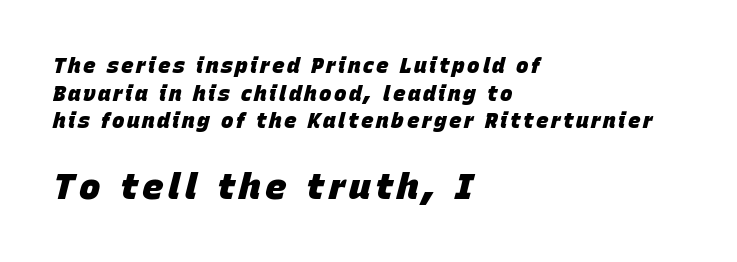
Horizontal alignment here is leftward, the default for most running prose. Posture: slanted. The following chunk of copy outweighs the initial chunk in type size. Compared with an ordinary text face, these strokes are far heavier — a full bold. The rendering uses natural spacing where letterforms have individual widths. Check the space under the baseline: it is left empty.
